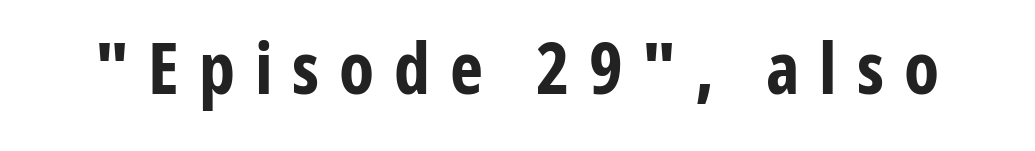
Q: Is the text bold? A: Yes.
Q: Is the text italic (slanted)? A: No, it is upright.
Q: Is the typeface a serif or a sans-serif typeface? A: Sans-serif.
Q: Is the text underlined? A: No.
Q: Is the spacing between letters normal or unusually wide? A: Unusually wide.
Q: Width (condensed, normal, or wide)? A: Condensed.
Q: Stroke contrast? A: Low.
Q: x-height? A: Medium.
Q: Monospaced? A: No.
